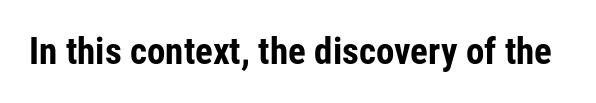
{"serif": "no", "italic": "no", "bold": "yes", "weight": "bold", "width": "condensed", "stroke_contrast": "low", "x_height": "medium", "monospaced": "no", "underline": "no", "letter_spacing": "normal", "letter_spacing_em": 0.0, "glyph_px": 37}
